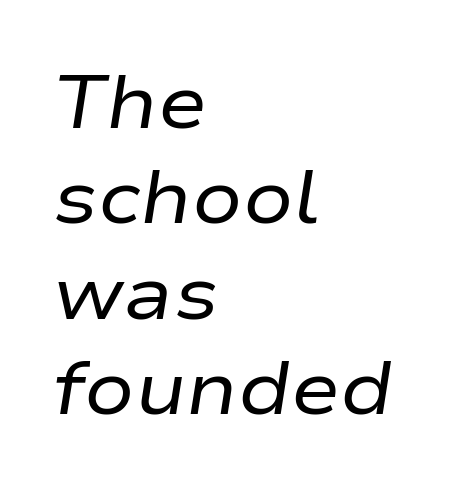
{"italic": "yes", "lean": "right", "slant_degrees": 9, "bold": "no", "weight": "regular", "width": "wide", "stroke_contrast": "low", "x_height": "medium", "monospaced": "no", "underline": "no", "align": "left", "line_spacing": "normal", "line_spacing_ratio": 1.29, "letter_spacing": "normal", "letter_spacing_em": 0.0, "glyph_px": 74}
